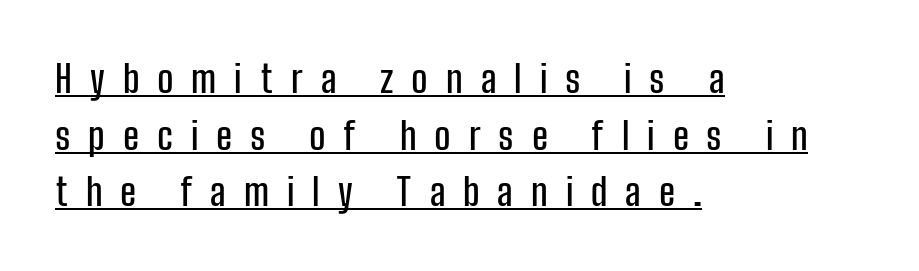
{"serif": "no", "italic": "no", "width": "condensed", "stroke_contrast": "low", "x_height": "medium", "monospaced": "no", "underline": "yes", "align": "left", "line_spacing": "normal", "line_spacing_ratio": 1.49, "letter_spacing": "wide", "letter_spacing_em": 0.47, "glyph_px": 38}
